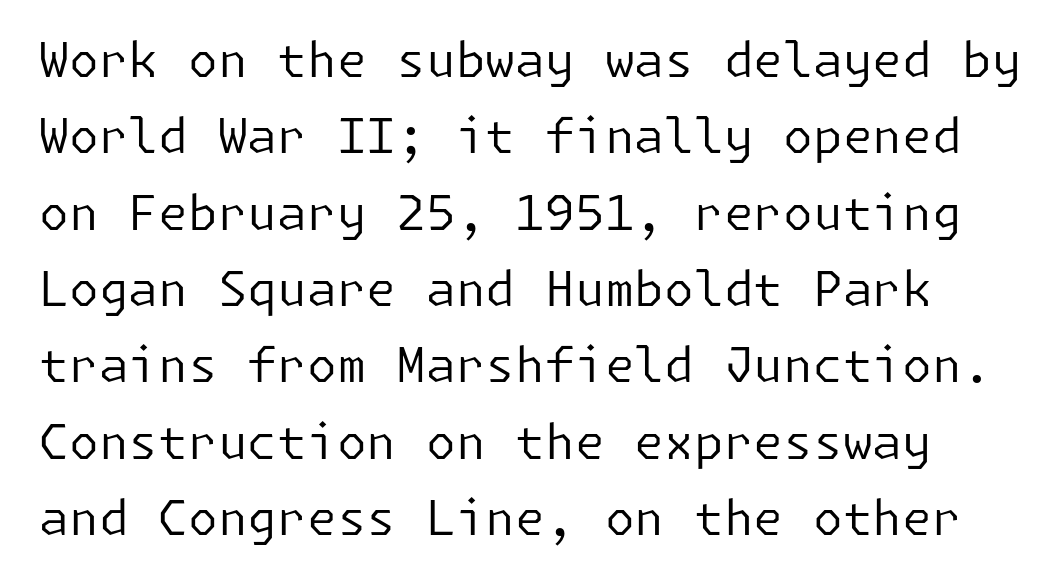
The rows are spaced the way most documents space them. When letters stand straight like this, we call the style roman or upright. The glyphs are unaccompanied by any horizontal stroke below them. Serifs: no, the terminals of the letterforms are clean. The characters are drawn with everyday or finer stroke widths.
